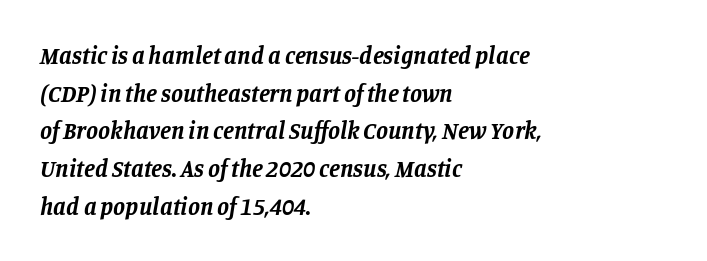
The image shows 24 px bold type, italic (leaning right); set left-aligned, normal line spacing (1.57x), normal letter spacing, not underlined.
